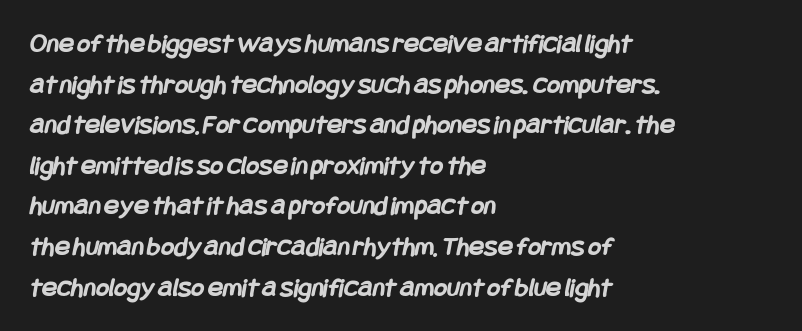
The gap between lines stays unmarked. Notice how descenders clear the ascenders below comfortably — that's standard leading. Which margin do the lines hug? The left one — the right edge is uneven. Every letter is thick-stroked: bold, no question. Honestly, the letter spacing is just normal — you wouldn't notice it. Letterform terminals end flat and unadorned throughout the passage.
